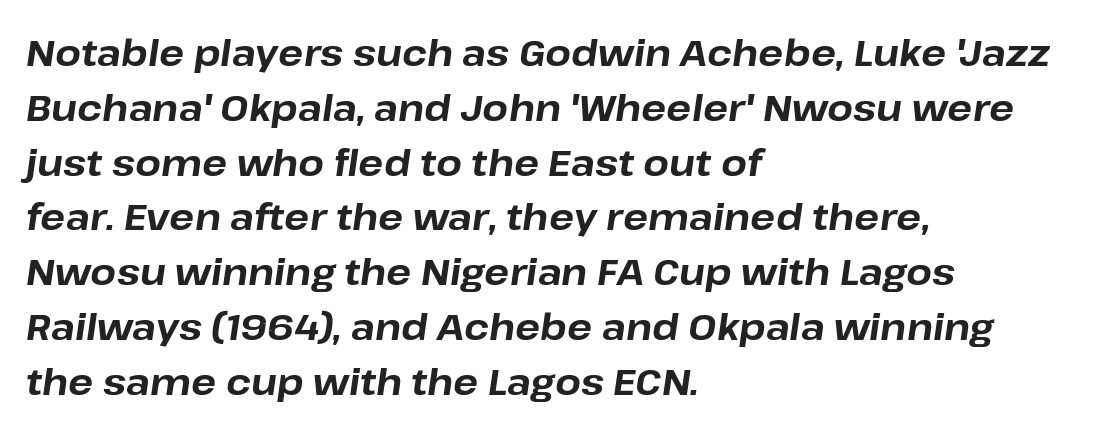
Weight check: bold — yes, fully. Here the designer chose a conventional face with non-uniform glyph widths. The rows are spaced the way most documents space them. Looking at the ascenders, they clearly lean. Words float on clear page, feet unadorned. Left-aligned paragraph, ragged on the right.
